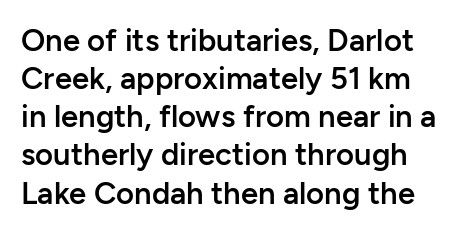
Typographically, this falls in the sans-serif category. The baseline area is clear. The rendering keeps characters at their native spacing. Designer's note — italics off, roman on. The face used here is a semibold: visibly heavier than regular, lighter than bold.
